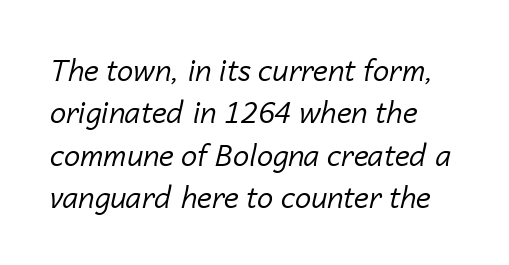
{"italic": "yes", "lean": "right", "slant_degrees": 14, "bold": "no", "weight": "regular", "width": "normal", "stroke_contrast": "low", "x_height": "medium", "monospaced": "no", "underline": "no", "align": "left", "line_spacing": "normal", "line_spacing_ratio": 1.46, "letter_spacing": "normal", "letter_spacing_em": 0.0, "glyph_px": 29}
